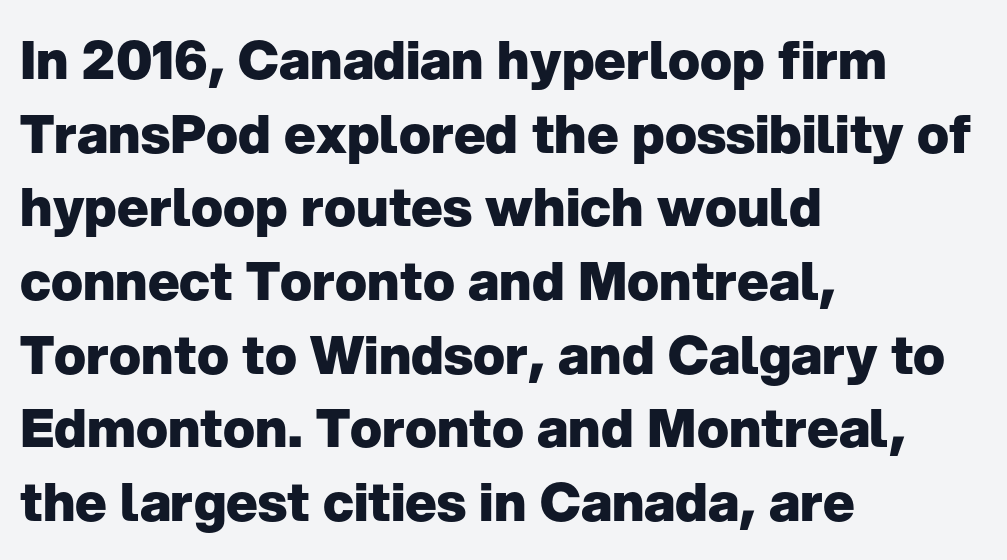
This rendering leaves character spacing at its baseline value. The area under the type is left untouched. Do the characters align in a grid? No, the font is proportional. Plenty of ink on the page — the face is bold. The rag falls on the right side of this text block. This sample keeps an unexceptional amount of space between lines.
